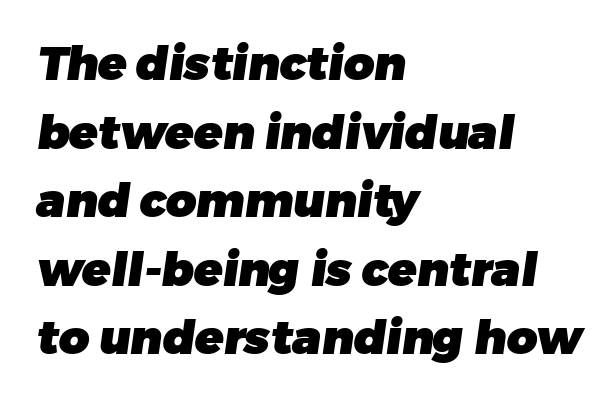
The image shows 47 px heavy sans-serif type; set left-aligned, normal line spacing (1.46x), normal letter spacing, not underlined; low stroke contrast and a medium x-height.
